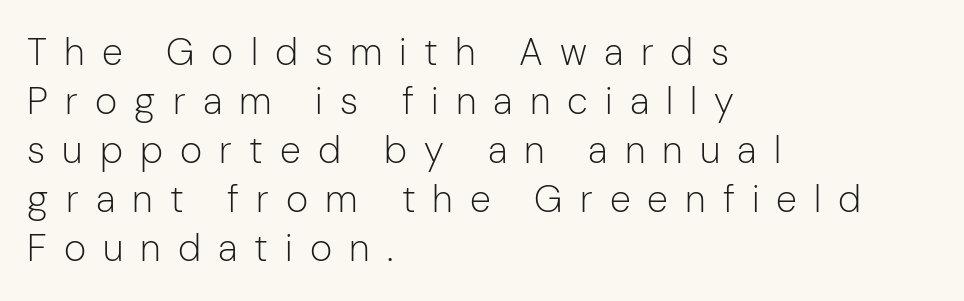
The image shows 38 px light sans-serif type, upright; set left-aligned, normal line spacing (1.29x), unusually wide letter spacing (+0.45 em), not underlined; low stroke contrast and a medium x-height.
